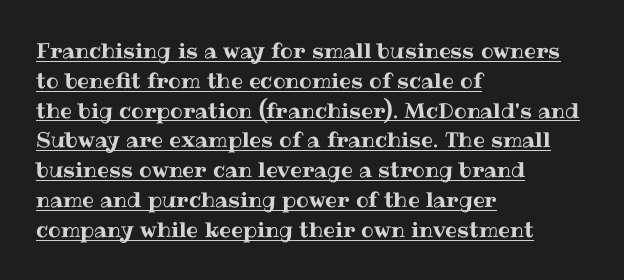
{"italic": "no", "underline": "yes", "align": "left", "line_spacing": "normal", "line_spacing_ratio": 1.42, "letter_spacing": "normal", "letter_spacing_em": 0.0, "glyph_px": 21}
